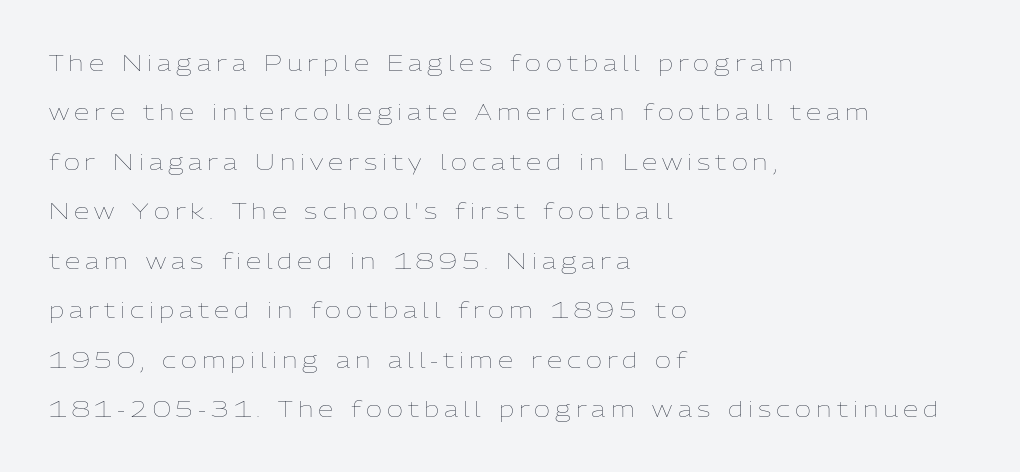
Counters stay open thanks to moderate or lighter strokes. Each line starts at the same left margin while the right side varies. How would I describe the line gaps? Wide and relaxed. The zone under the glyphs is completely vacant. Someone cranked the tracking dial way up on this one.
